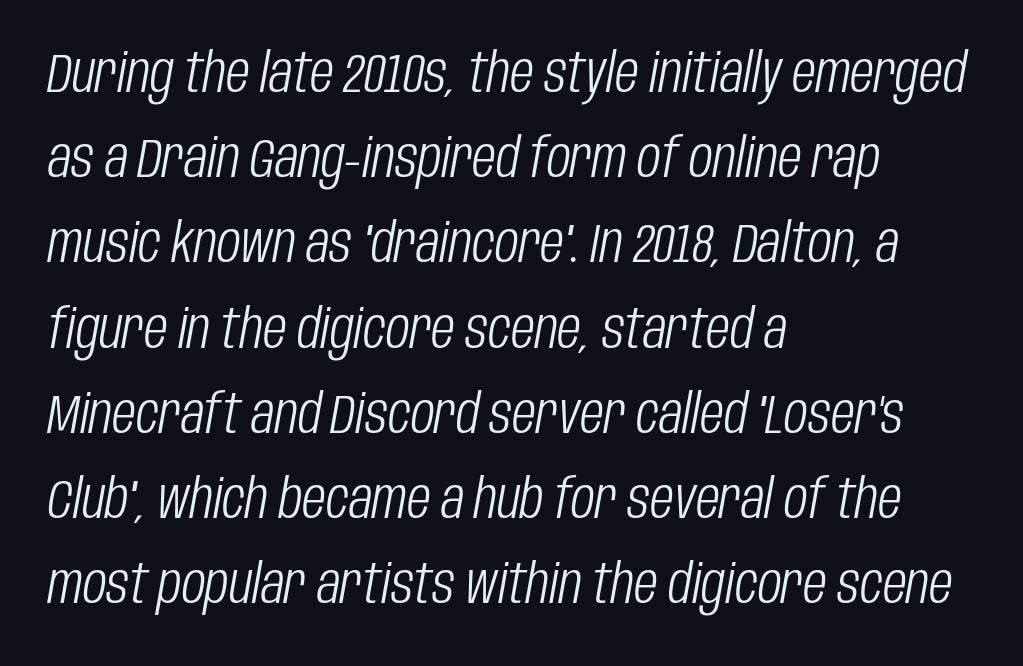
Spacing between characters is what you'd get straight out of the box. Tall strokes in this sample are angled rather than plumb. The strokes carry an ordinary text weight at most. Quick note: underline off. Line spacing here is normal. These lines are set flush left with a ragged right edge.
